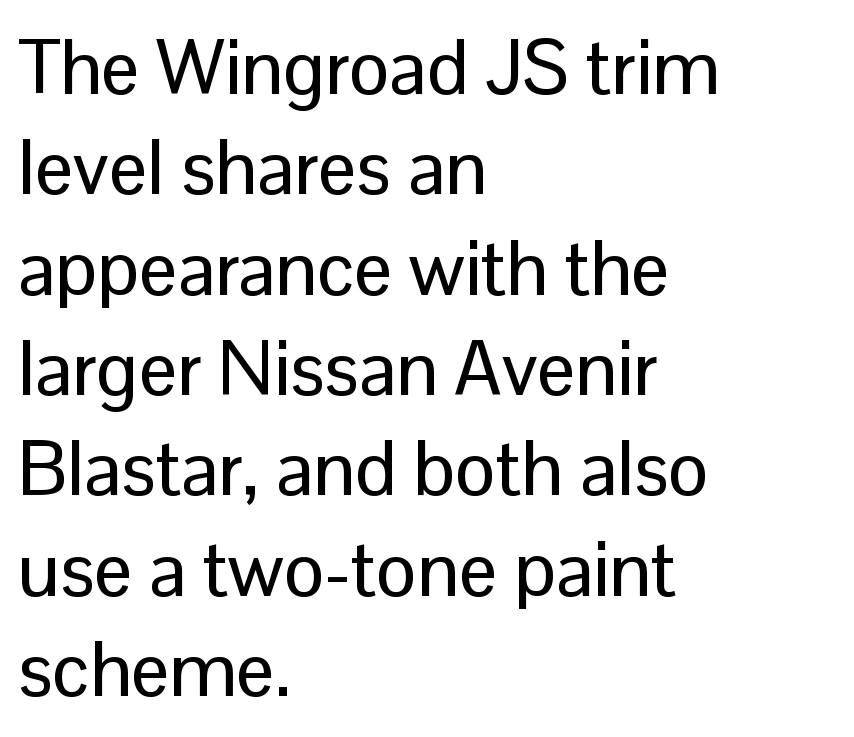
Nope, no serifs anywhere on these letters. The string is rendered with underlining switched off. The designer left line spacing at the default. The paragraph shown leans on its left margin. Rendered with straight, roman letterforms. Words appear dense and cohesive because spacing is normal.
